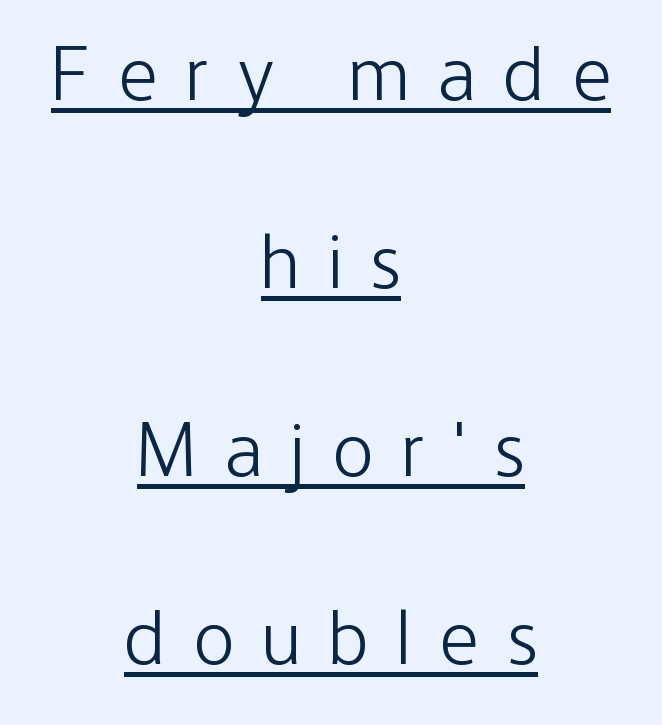
Q: Is the text bold? A: No.
Q: Is the text italic (slanted)? A: No, it is upright.
Q: Is the typeface a serif or a sans-serif typeface? A: Sans-serif.
Q: Is the text underlined? A: Yes.
Q: How is the paragraph aligned? A: Centered.
Q: Is the spacing between letters normal or unusually wide? A: Unusually wide.
Q: Is the spacing between lines tight, normal or loose? A: Loose.
Q: Width (condensed, normal, or wide)? A: Condensed.
Q: Stroke contrast? A: Low.
Q: x-height? A: Medium.
Q: Monospaced? A: No.
